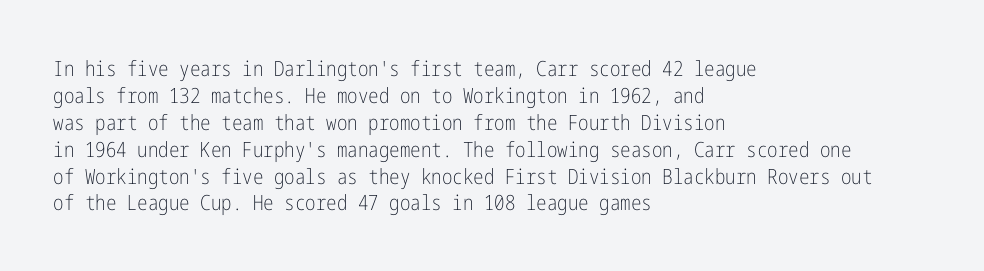
Q: Is the text bold? A: No.
Q: Is the text italic (slanted)? A: No, it is upright.
Q: Is the text underlined? A: No.
Q: How is the paragraph aligned? A: Left-aligned.
Q: Is the spacing between letters normal or unusually wide? A: Normal.
Q: Is the spacing between lines tight, normal or loose? A: Normal.
